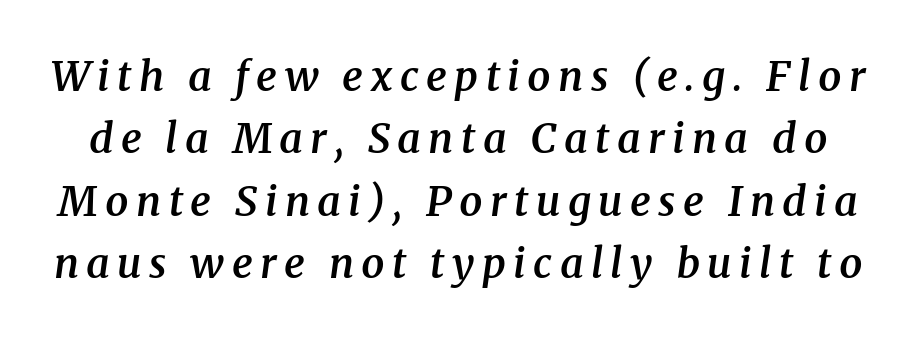
The image shows 41 px semibold serif type, italic (leaning right); set normal line spacing (1.52x), not underlined; medium stroke contrast and a medium x-height.
